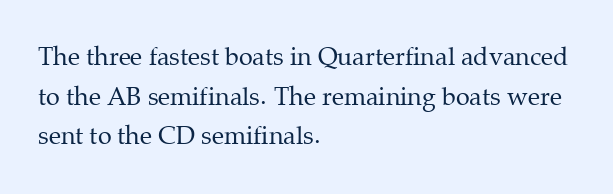
No italicization has been applied; the sample stays upright. Which margin do the lines hug? The left one — the right edge is uneven. Interline gaps are of average width in this sample. Descender tails drop into unmarked territory.
